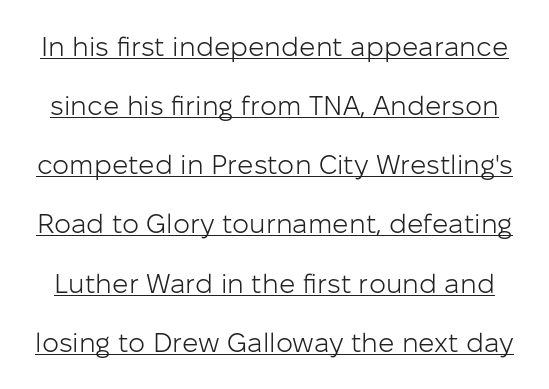
Q: Is the text bold? A: No.
Q: Is the text italic (slanted)? A: No, it is upright.
Q: Is the text underlined? A: Yes.
Q: Is the spacing between letters normal or unusually wide? A: Normal.
Q: Is the spacing between lines tight, normal or loose? A: Loose.
